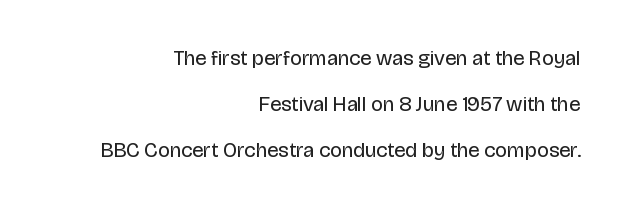
The image shows 21 px text type, upright; set right-aligned, loose line spacing (2.18x), normal letter spacing, not underlined.
